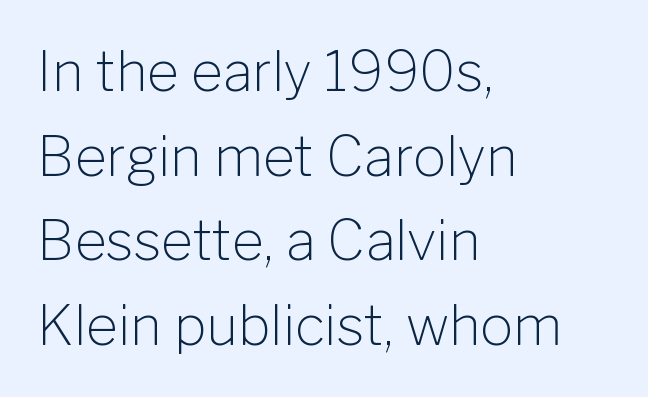
The image shows 55 px light sans-serif type, upright; set left-aligned, normal line spacing (1.54x), normal letter spacing, not underlined; low stroke contrast and a medium x-height.
